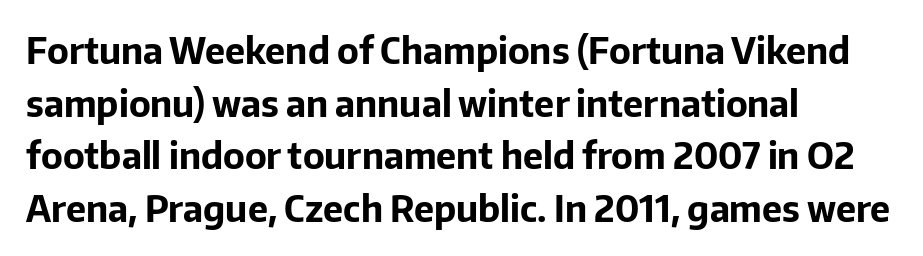
Q: Is the text bold? A: Yes.
Q: Is the text italic (slanted)? A: No, it is upright.
Q: Is the typeface a serif or a sans-serif typeface? A: Sans-serif.
Q: Is the text underlined? A: No.
Q: How is the paragraph aligned? A: Left-aligned.
Q: Is the spacing between letters normal or unusually wide? A: Normal.
Q: Is the spacing between lines tight, normal or loose? A: Normal.
Q: Width (condensed, normal, or wide)? A: Normal.
Q: Stroke contrast? A: Low.
Q: x-height? A: Medium.
Q: Monospaced? A: No.
